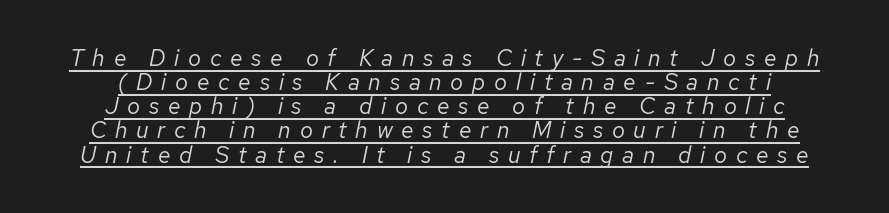
The image shows 23 px text type, italic (leaning right); set centered, tight line spacing (1.05x), unusually wide letter spacing (+0.38 em), underlined.
